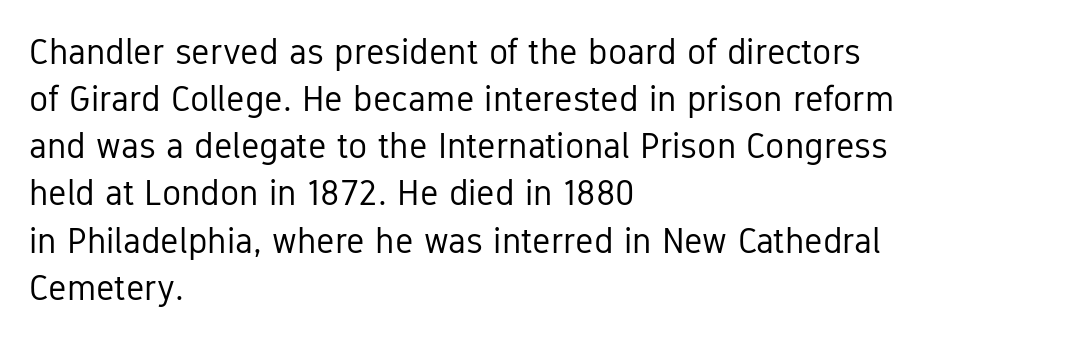
{"serif": "no", "italic": "no", "bold": "no", "weight": "regular", "width": "condensed", "stroke_contrast": "low", "x_height": "medium", "monospaced": "no", "underline": "no", "align": "left", "line_spacing": "normal", "line_spacing_ratio": 1.31, "letter_spacing": "normal", "letter_spacing_em": 0.0, "glyph_px": 36}
